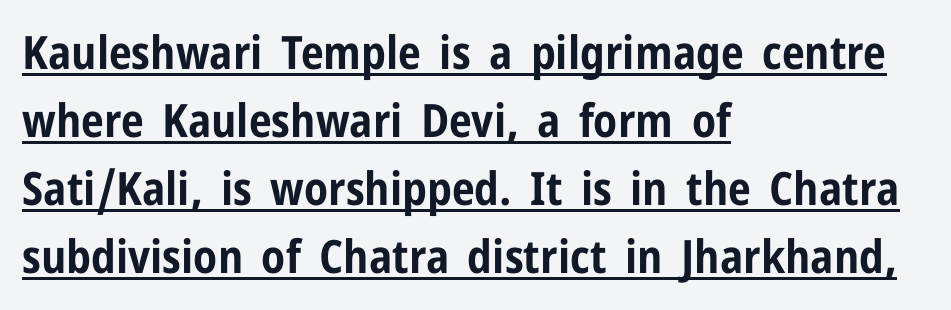
{"serif": "no", "italic": "no", "bold": "yes", "weight": "bold", "width": "condensed", "stroke_contrast": "low", "x_height": "medium", "monospaced": "no", "underline": "yes", "align": "left", "line_spacing": "normal", "line_spacing_ratio": 1.48, "letter_spacing": "normal", "letter_spacing_em": 0.0, "glyph_px": 46}
